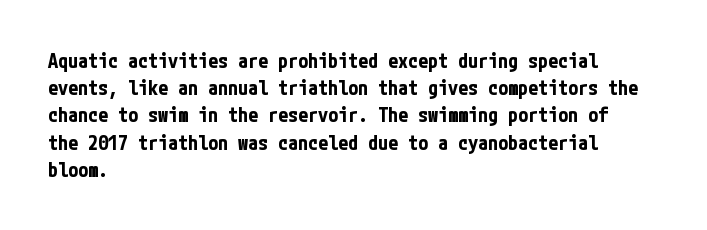
The image shows 20 px bold type, upright; set left-aligned, normal line spacing (1.36x), normal letter spacing, not underlined.
